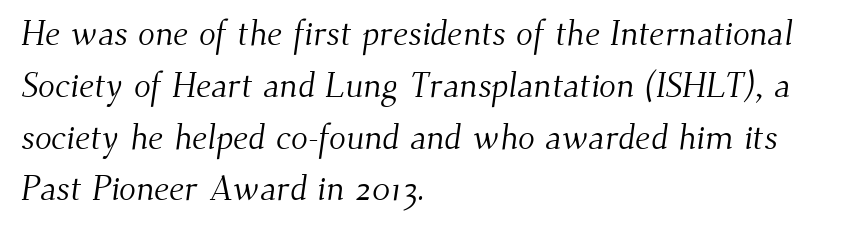
The type is set solid horizontally, with unmodified tracking. All the whitespace from short lines collects on the right. Rows of type keep a routine distance in the vertical direction. Letters have the restrained weight of plain body copy at most.
